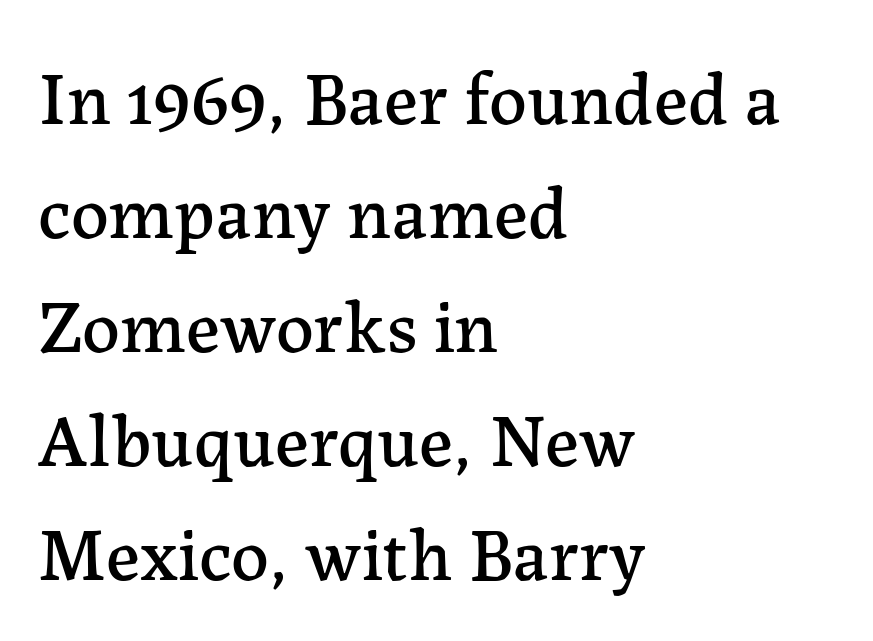
The image shows 75 px serif type, upright; set left-aligned, normal line spacing (1.52x), normal letter spacing, not underlined; low stroke contrast and a medium x-height.
